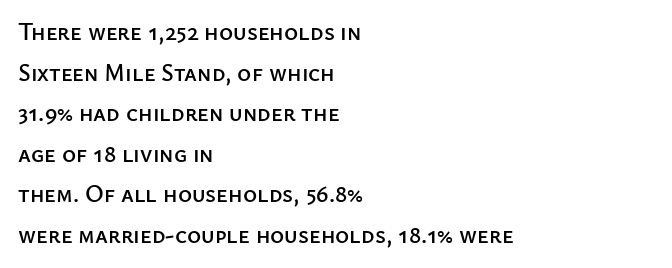
The block of text has a typical density, with ordinary space between rows. The paragraph shown leans on its left margin. Descenders are the only things crossing below the line. Nothing unusual about the tracking: characters are spaced as the font intends. These lines were composed using upright roman letters.
